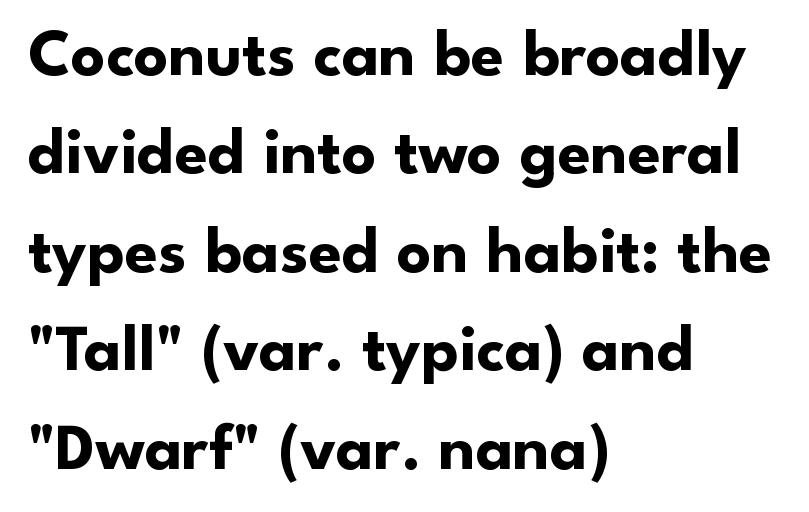
The block of text has a typical density, with ordinary space between rows. Tall strokes in this sample are plumb rather than angled. Typesetter's note: full bold, strokes at maximum text heaviness. You can tell from the bare stems that sans-serif type was used.
